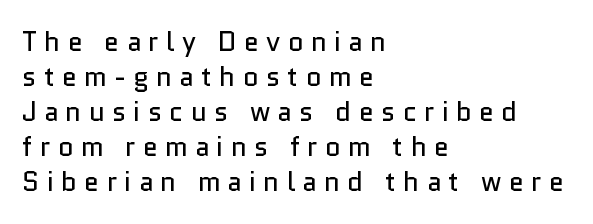
The image shows 27 px text type, upright; set left-aligned, normal line spacing (1.3x), unusually wide letter spacing (+0.27 em), not underlined.
